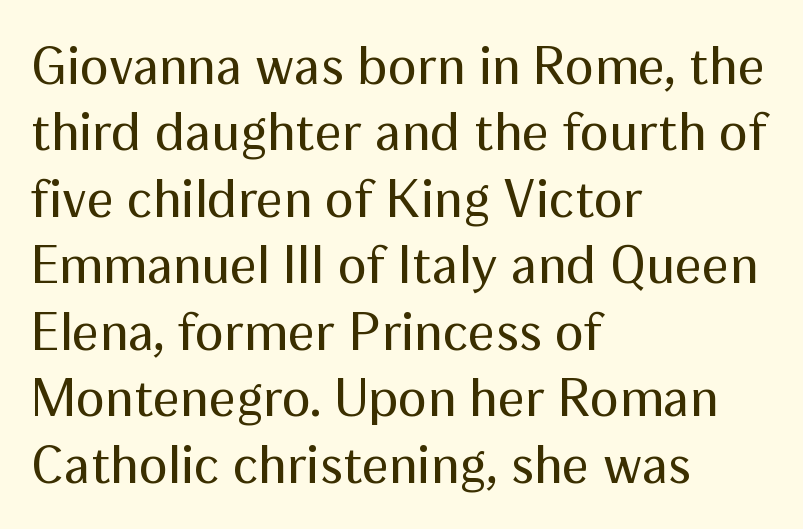
{"serif": "no", "italic": "no", "bold": "no", "weight": "regular", "width": "normal", "stroke_contrast": "medium", "x_height": "medium", "monospaced": "no", "underline": "no", "align": "left", "line_spacing_ratio": 1.23, "letter_spacing": "normal", "letter_spacing_em": 0.0, "glyph_px": 54}
